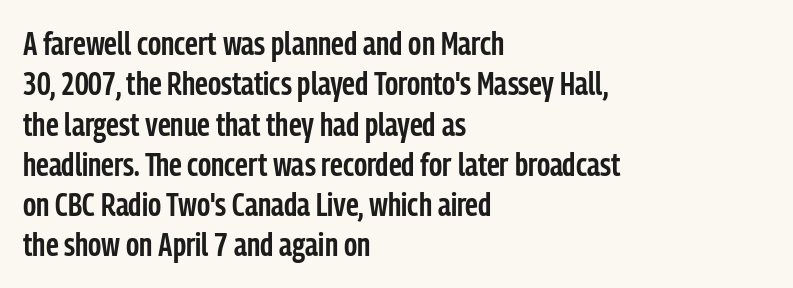
The image shows 33 px semibold, condensed sans-serif type, upright; set left-aligned, line spacing 1.22x, normal letter spacing, not underlined; low stroke contrast and a medium x-height.
